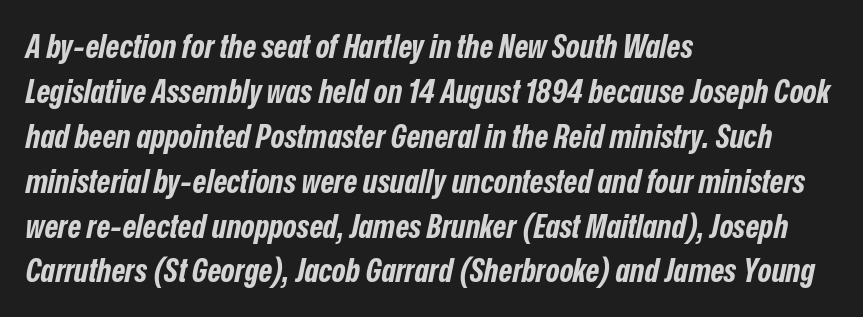
A typesetter would mark this as italic. Plenty of ink on the page — the face is bold. Compared with a centered layout, this one pins lines to the left instead. Unmarked baselines from the first word to the last. This block has exactly the height ordinary leading produces. The line texture is even and compact thanks to regular tracking.
